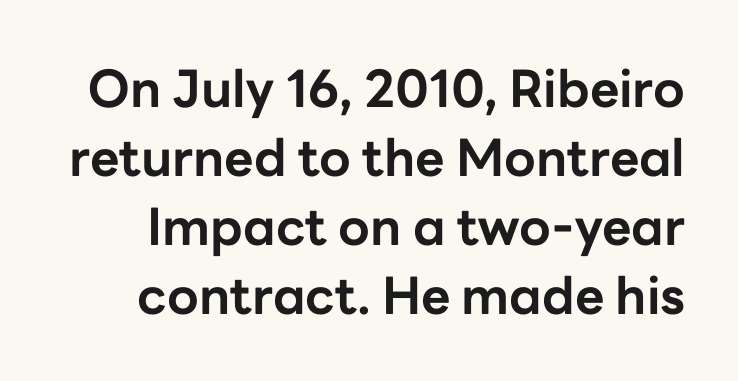
The image shows 51 px bold sans-serif type, upright; set normal line spacing (1.35x), normal letter spacing, not underlined; low stroke contrast and a medium x-height.
